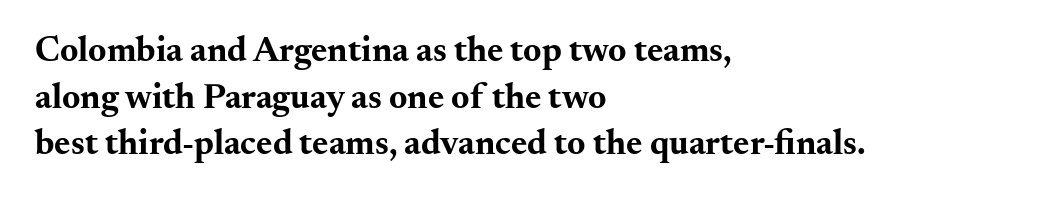
Q: Is the text bold? A: Yes.
Q: Is the text italic (slanted)? A: No, it is upright.
Q: Is the typeface a serif or a sans-serif typeface? A: Serif.
Q: Is the text underlined? A: No.
Q: How is the paragraph aligned? A: Left-aligned.
Q: Is the spacing between letters normal or unusually wide? A: Normal.
Q: Is the spacing between lines tight, normal or loose? A: Normal.
Q: Width (condensed, normal, or wide)? A: Wide.
Q: Stroke contrast? A: Medium.
Q: x-height? A: Small.
Q: Monospaced? A: No.
